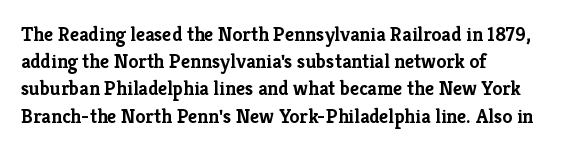
{"italic": "no", "bold": "yes", "underline": "no", "align": "left", "line_spacing": "normal", "line_spacing_ratio": 1.36, "letter_spacing": "normal", "letter_spacing_em": 0.0, "glyph_px": 20}
